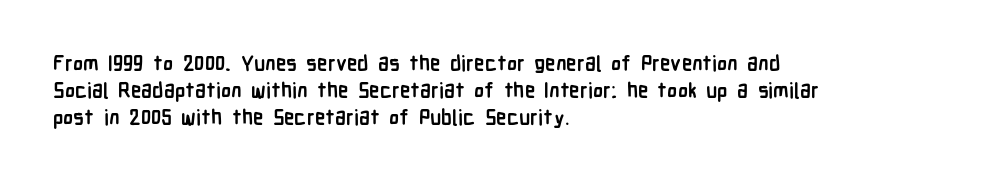
{"italic": "no", "bold": "yes", "underline": "no", "align": "left", "line_spacing": "normal", "line_spacing_ratio": 1.29, "letter_spacing": "normal", "letter_spacing_em": 0.0, "glyph_px": 21}
